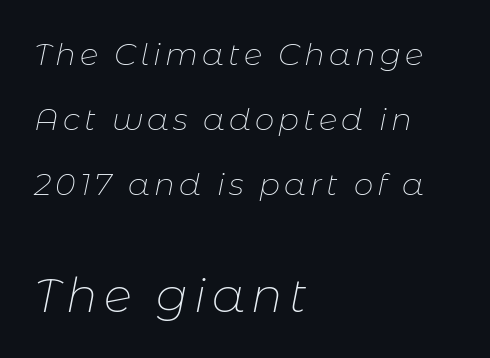
The image shows 47 px thin type, italic (leaning right); set left-aligned, loose line spacing (2.09x), not underlined; the second (bottom) block is 1.52x larger; low stroke contrast and a medium x-height.
